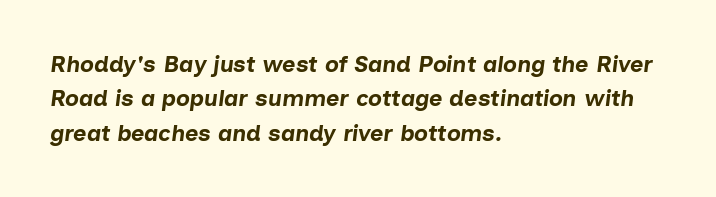
How heavy is the stroke? Heavy — this is a bold. The area under the type is left untouched. The axis of the letterforms is tilted away from vertical. Casual observation: everything's shoved over to the left.
